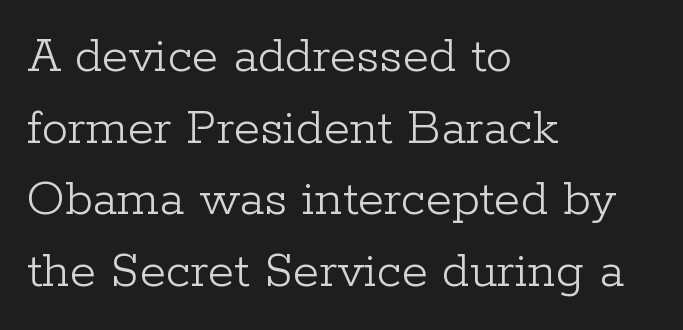
{"serif": "yes", "italic": "no", "bold": "no", "weight": "light", "width": "normal", "stroke_contrast": "low", "x_height": "medium", "monospaced": "no", "underline": "no", "align": "left", "line_spacing": "normal", "line_spacing_ratio": 1.35, "letter_spacing": "normal", "letter_spacing_em": 0.0, "glyph_px": 53}
